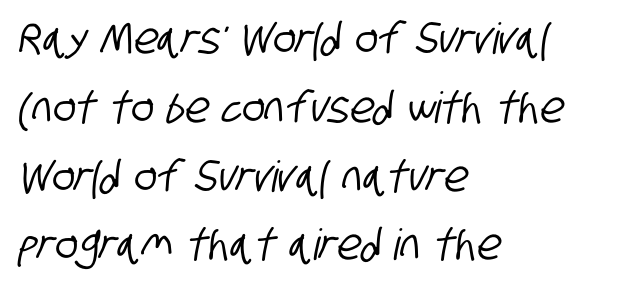
{"serif": "no", "width": "condensed", "stroke_contrast": "low", "x_height": "large", "monospaced": "no", "underline": "no", "align": "left", "line_spacing": "normal", "line_spacing_ratio": 1.6, "letter_spacing": "normal", "letter_spacing_em": 0.0, "glyph_px": 43}
